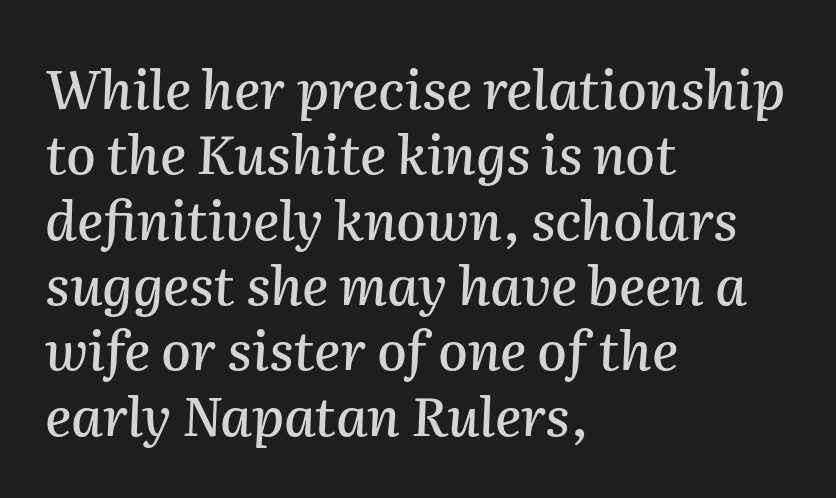
Q: Is the text italic (slanted)? A: Yes, it leans right by about 2 degrees.
Q: Is the text underlined? A: No.
Q: How is the paragraph aligned? A: Left-aligned.
Q: Is the spacing between letters normal or unusually wide? A: Normal.
Q: Width (condensed, normal, or wide)? A: Normal.
Q: Stroke contrast? A: Medium.
Q: x-height? A: Medium.
Q: Monospaced? A: No.
